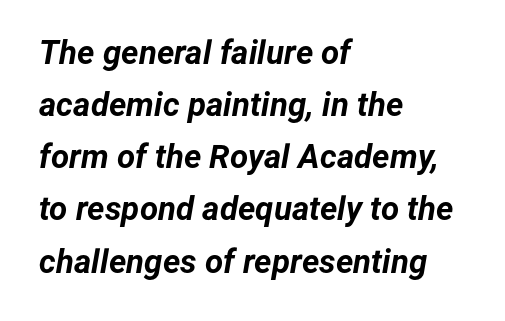
{"italic": "yes", "lean": "right", "slant_degrees": 12, "bold": "yes", "weight": "bold", "width": "normal", "stroke_contrast": "low", "x_height": "medium", "monospaced": "no", "underline": "no", "align": "left", "line_spacing": "normal", "line_spacing_ratio": 1.58, "letter_spacing": "normal", "letter_spacing_em": 0.0, "glyph_px": 33}
